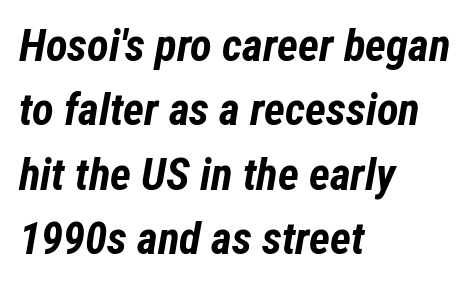
{"italic": "yes", "lean": "right", "slant_degrees": 12, "bold": "yes", "weight": "bold", "width": "condensed", "stroke_contrast": "low", "x_height": "medium", "monospaced": "no", "underline": "no", "align": "left", "line_spacing": "normal", "line_spacing_ratio": 1.43, "letter_spacing": "normal", "letter_spacing_em": 0.0, "glyph_px": 45}
